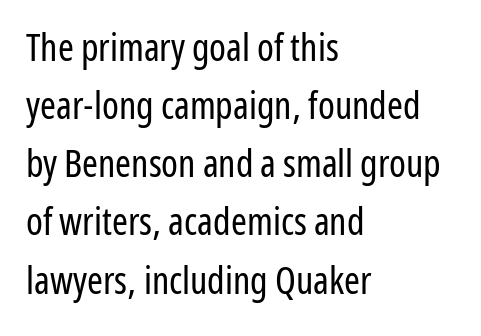
The image shows 38 px regular-weight, condensed sans-serif type, upright; set left-aligned, normal line spacing (1.53x), normal letter spacing, not underlined; low stroke contrast and a medium x-height.
